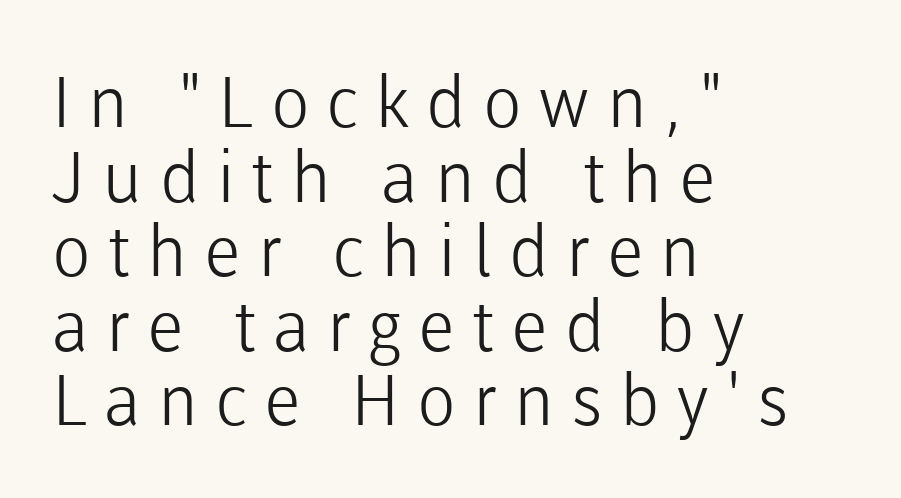
The image shows 71 px light sans-serif type, upright; set left-aligned, tight line spacing (1.05x), unusually wide letter spacing (+0.24 em), not underlined; low stroke contrast and a medium x-height.
